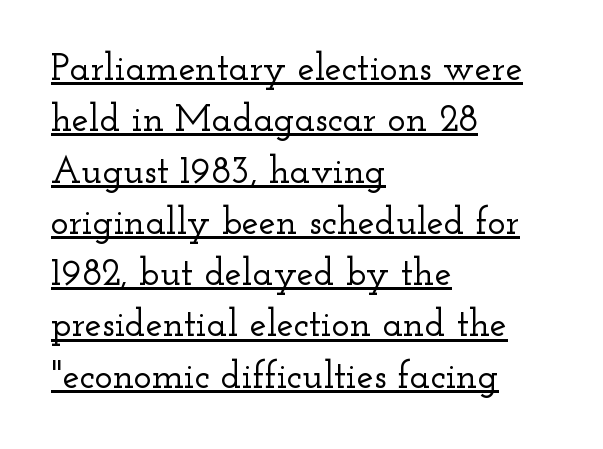
Somebody hit Ctrl+U on this one — the words are underlined. The glyphs in this specimen are seriffed. Proportional: the letters do not fall into vertical columns. You can tell it's not italic because the verticals are truly vertical. Inter-character spacing is left at the font's built-in metrics.
